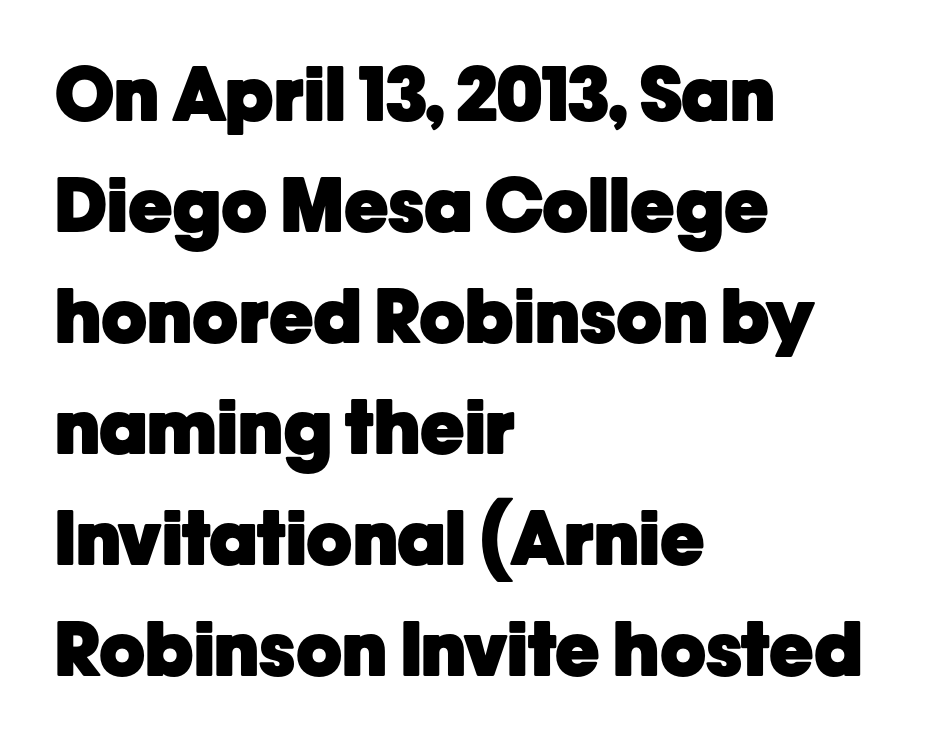
Q: Is the text bold? A: Yes.
Q: Is the text italic (slanted)? A: No, it is upright.
Q: Is the typeface a serif or a sans-serif typeface? A: Sans-serif.
Q: Is the text underlined? A: No.
Q: How is the paragraph aligned? A: Left-aligned.
Q: Is the spacing between letters normal or unusually wide? A: Normal.
Q: Is the spacing between lines tight, normal or loose? A: Normal.
Q: Width (condensed, normal, or wide)? A: Normal.
Q: Stroke contrast? A: Low.
Q: x-height? A: Medium.
Q: Monospaced? A: No.
